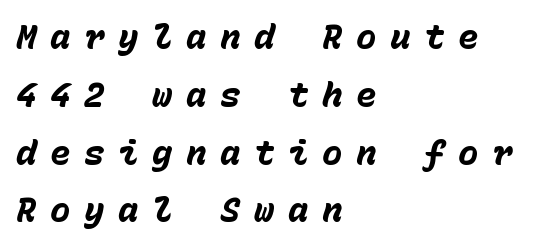
The image shows 34 px heavy type, italic (leaning right), monospaced; set left-aligned, normal line spacing (1.7x), unusually wide letter spacing (+0.4 em), not underlined; low stroke contrast and a medium x-height.
